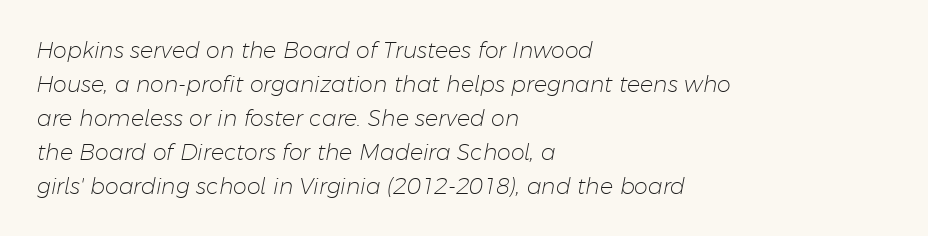
Standard letterfit; no display-style spreading of the glyphs. Summary of vertical rhythm: regular, with standard interline spacing. The gap between lines stays unmarked. This sample uses an oblique cut, with every glyph tilted off the vertical. Does the copy run flush right? No — it runs flush left.
